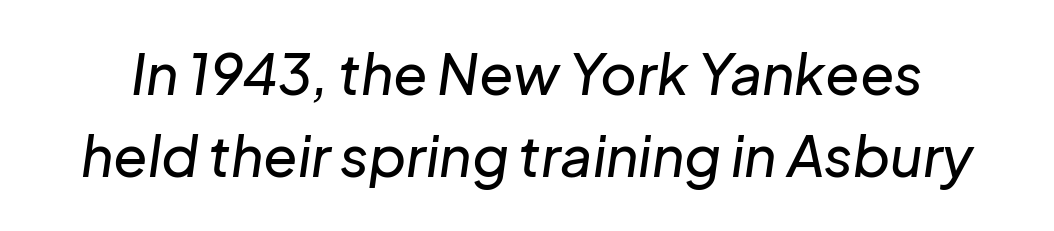
The image shows 56 px text type, italic (leaning right); set normal line spacing (1.47x), normal letter spacing, not underlined; low stroke contrast and a medium x-height.
